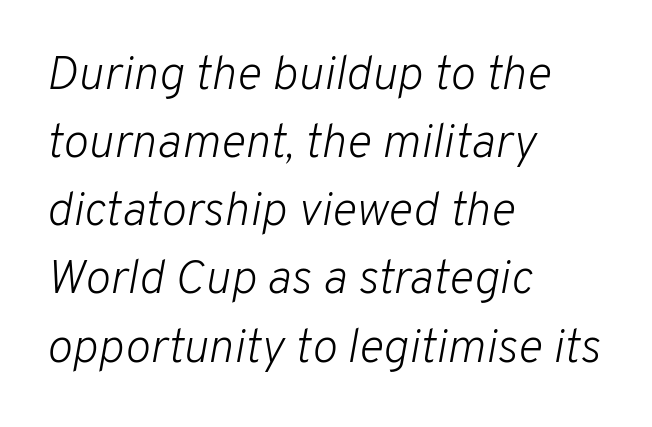
{"italic": "yes", "lean": "right", "slant_degrees": 10, "bold": "no", "weight": "light", "width": "normal", "stroke_contrast": "low", "x_height": "medium", "monospaced": "no", "underline": "no", "align": "left", "line_spacing": "normal", "line_spacing_ratio": 1.42, "letter_spacing": "normal", "letter_spacing_em": 0.0, "glyph_px": 48}
